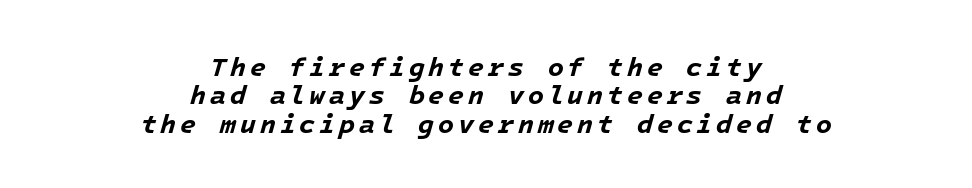
The words here are not underlined. Honestly, the rows look squashed on top of each other. Every character sits at an angle, as italics do. This sample is center-justified, so both line endings float freely.
